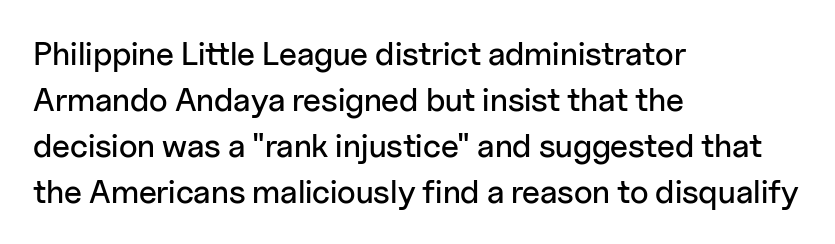
Q: Is the text italic (slanted)? A: No, it is upright.
Q: Is the typeface a serif or a sans-serif typeface? A: Sans-serif.
Q: Is the text underlined? A: No.
Q: How is the paragraph aligned? A: Left-aligned.
Q: Is the spacing between letters normal or unusually wide? A: Normal.
Q: Is the spacing between lines tight, normal or loose? A: Normal.
Q: Width (condensed, normal, or wide)? A: Normal.
Q: Stroke contrast? A: Low.
Q: x-height? A: Medium.
Q: Monospaced? A: No.
